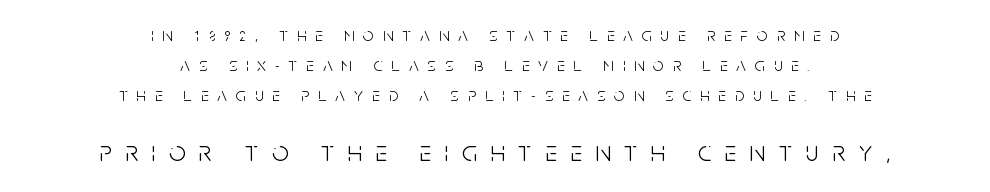
Glance below the letters and you will spot only blank space. A sans-serif font was chosen for this passage. Notice how descenders clear the ascenders below comfortably — that's standard leading. Between these two stacked blocks, the lower one wins on size. The letterforms stand isolated, each surrounded by extra space. Weight: regular or lighter.
